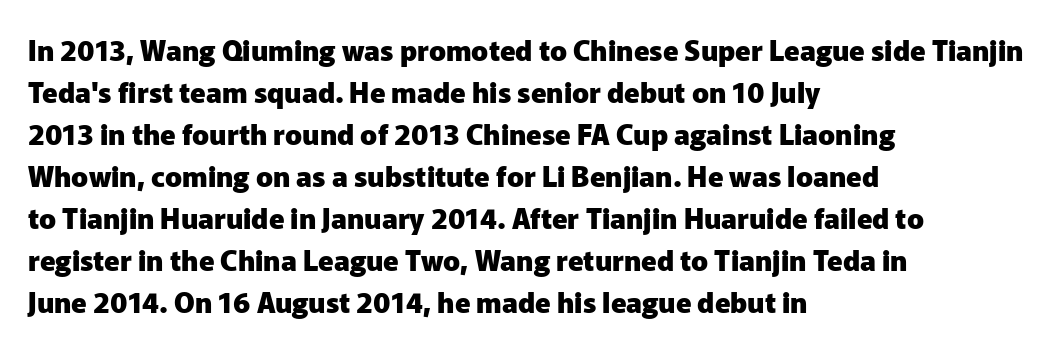
Q: Is the text bold? A: Yes.
Q: Is the text italic (slanted)? A: No, it is upright.
Q: Is the typeface a serif or a sans-serif typeface? A: Sans-serif.
Q: Is the text underlined? A: No.
Q: How is the paragraph aligned? A: Left-aligned.
Q: Is the spacing between letters normal or unusually wide? A: Normal.
Q: Is the spacing between lines tight, normal or loose? A: Normal.
Q: Width (condensed, normal, or wide)? A: Normal.
Q: Stroke contrast? A: Low.
Q: x-height? A: Medium.
Q: Monospaced? A: No.
